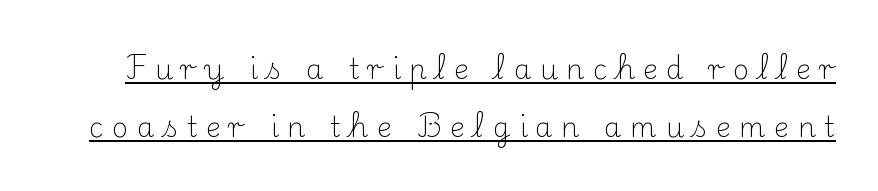
{"serif": "yes", "italic": "no", "bold": "no", "weight": "light", "width": "normal", "stroke_contrast": "medium", "x_height": "small", "monospaced": "no", "underline": "yes", "line_spacing": "loose", "line_spacing_ratio": 2.07, "letter_spacing": "wide", "letter_spacing_em": 0.3, "glyph_px": 28}
